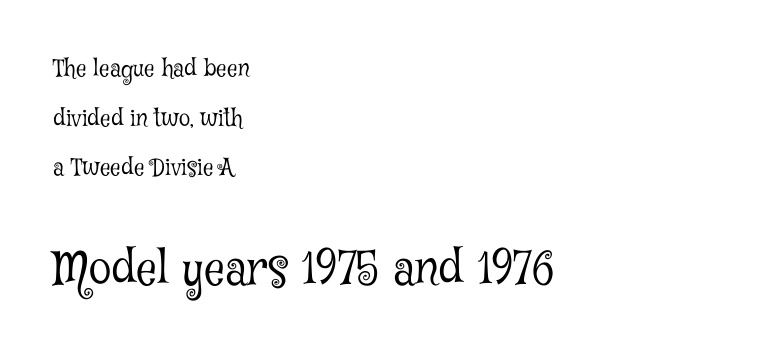
Q: Is the text bold? A: No.
Q: Is the text italic (slanted)? A: No, it is upright.
Q: Is the typeface a serif or a sans-serif typeface? A: Serif.
Q: Is the text underlined? A: No.
Q: How is the paragraph aligned? A: Left-aligned.
Q: Is the spacing between letters normal or unusually wide? A: Normal.
Q: Is the spacing between lines tight, normal or loose? A: Loose.
Q: Which block of text is set in a larger size, the first (top) or the second (bottom)? A: The second (bottom) one.
Q: Width (condensed, normal, or wide)? A: Condensed.
Q: Stroke contrast? A: Low.
Q: x-height? A: Medium.
Q: Monospaced? A: No.
